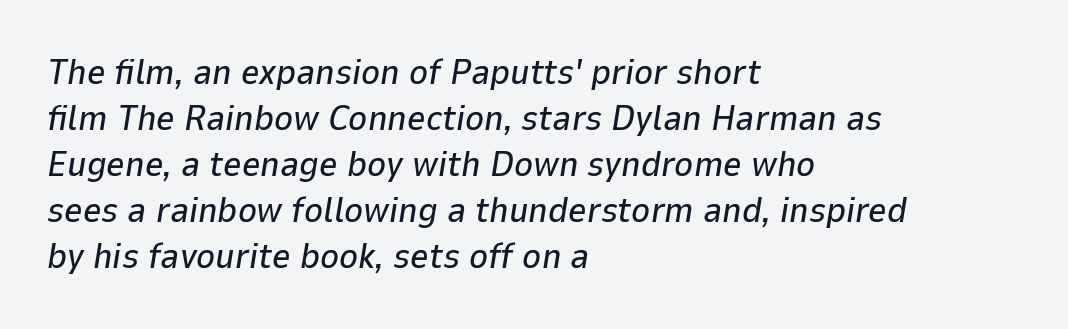
Q: Is the text italic (slanted)? A: Yes, it leans right by about 9 degrees.
Q: Is the text underlined? A: No.
Q: How is the paragraph aligned? A: Left-aligned.
Q: Is the spacing between letters normal or unusually wide? A: Normal.
Q: Is the spacing between lines tight, normal or loose? A: Normal.
Q: Width (condensed, normal, or wide)? A: Normal.
Q: Stroke contrast? A: Low.
Q: x-height? A: Medium.
Q: Monospaced? A: No.
